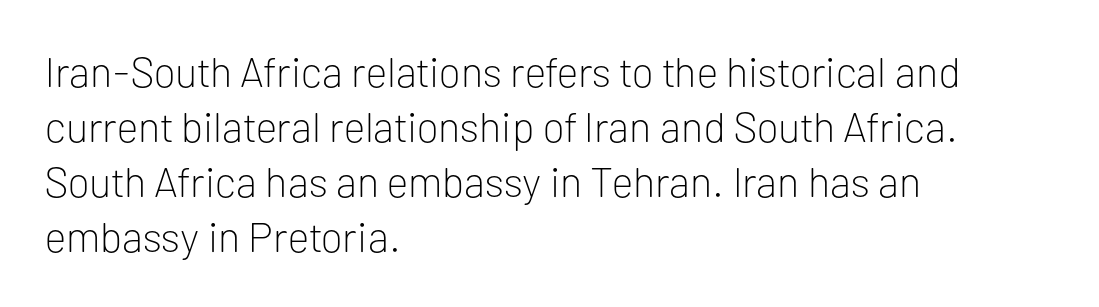
Think of a printed novel: that variable character pitch is what you see here. Successive baselines arrive at the customary interval. The face looks like a standard text weight, possibly lighter. These lines stack with their left ends in a neat column. The zone under the glyphs is completely vacant.
